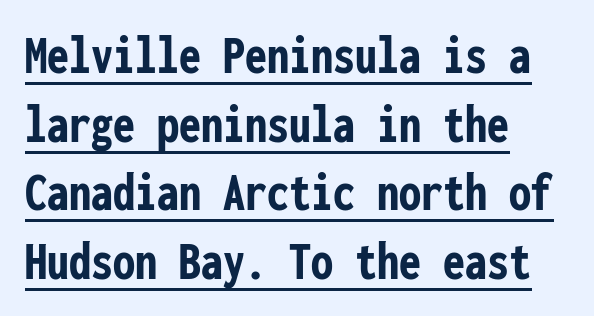
{"serif": "no", "italic": "no", "bold": "yes", "weight": "semibold", "width": "condensed", "stroke_contrast": "low", "x_height": "medium", "monospaced": "yes", "underline": "yes", "align": "left", "line_spacing": "normal", "line_spacing_ratio": 1.25, "letter_spacing": "normal", "letter_spacing_em": 0.0, "glyph_px": 55}
